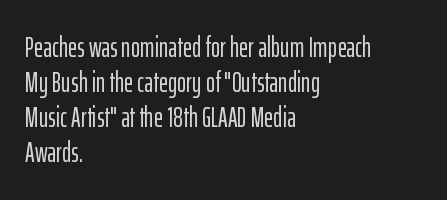
Examine the stroke ends and you'll find no serifs. Posture: vertical. The gap between lines stays unmarked. Caption: multi-line text, flush left, ragged right. Here the designer chose a conventional face with non-uniform glyph widths.
